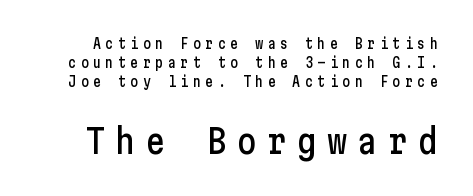
{"serif": "no", "italic": "no", "width": "condensed", "stroke_contrast": "low", "x_height": "medium", "underline": "no", "line_spacing": "normal", "line_spacing_ratio": 1.37, "letter_spacing": "wide", "letter_spacing_em": 0.29, "larger_block": "second", "size_ratio": 2.43, "glyph_px": 34}
